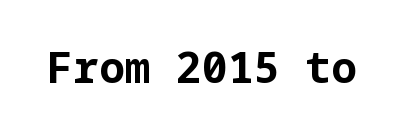
{"serif": "no", "italic": "no", "bold": "yes", "weight": "bold", "width": "normal", "stroke_contrast": "low", "x_height": "medium", "underline": "no", "letter_spacing": "normal", "letter_spacing_em": 0.0, "glyph_px": 43}
